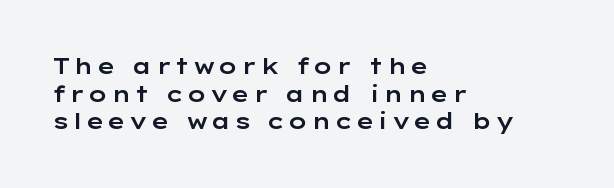
{"italic": "no", "underline": "no", "align": "left", "line_spacing": "normal", "line_spacing_ratio": 1.26, "glyph_px": 22}
